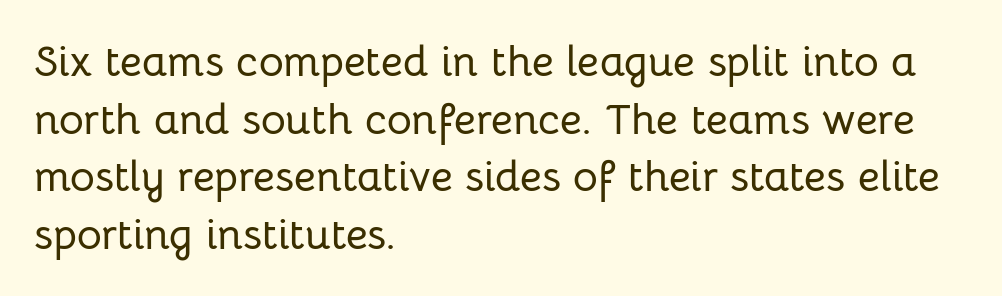
Q: Is the text italic (slanted)? A: No, it is upright.
Q: Is the typeface a serif or a sans-serif typeface? A: Sans-serif.
Q: Is the text underlined? A: No.
Q: How is the paragraph aligned? A: Left-aligned.
Q: Is the spacing between letters normal or unusually wide? A: Normal.
Q: Is the spacing between lines tight, normal or loose? A: Normal.
Q: Width (condensed, normal, or wide)? A: Normal.
Q: Stroke contrast? A: Low.
Q: x-height? A: Medium.
Q: Monospaced? A: No.
